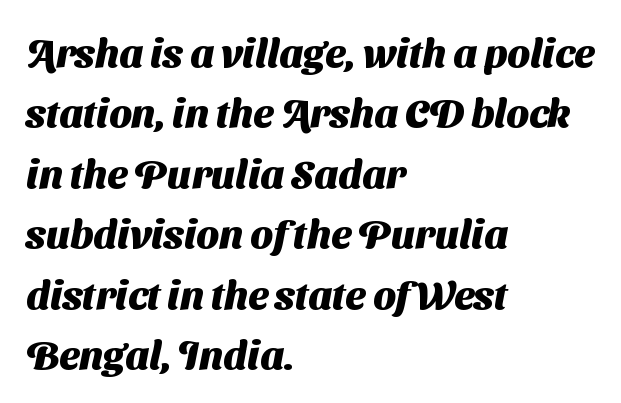
The image shows 40 px heavy sans-serif type; set left-aligned, normal line spacing (1.51x), normal letter spacing, not underlined; medium stroke contrast and a medium x-height.
